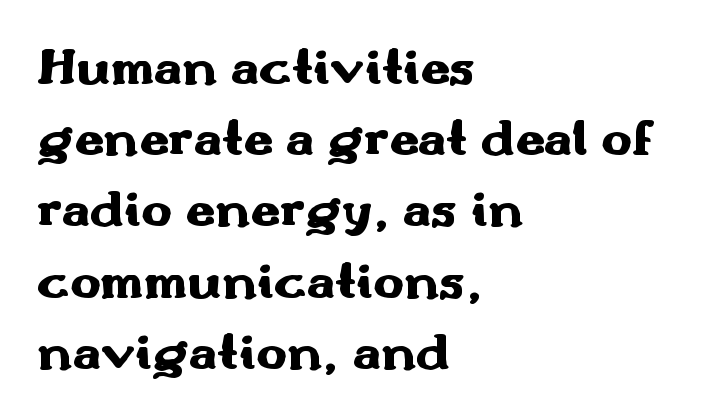
{"serif": "no", "italic": "no", "bold": "yes", "weight": "heavy", "width": "wide", "stroke_contrast": "medium", "x_height": "small", "monospaced": "no", "underline": "no", "align": "left", "line_spacing": "normal", "line_spacing_ratio": 1.37, "letter_spacing": "normal", "letter_spacing_em": 0.0, "glyph_px": 52}
